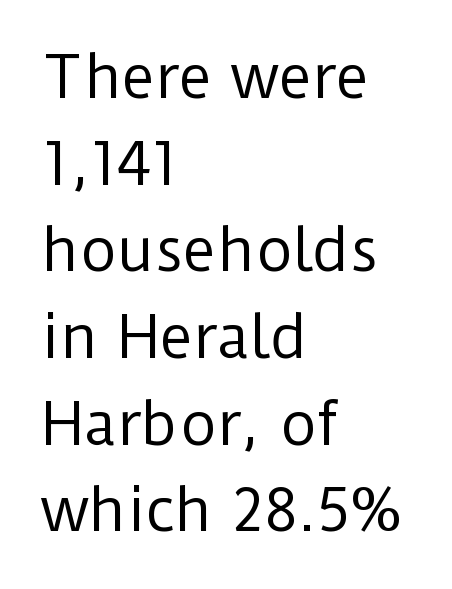
Q: Is the text bold? A: No.
Q: Is the text italic (slanted)? A: No, it is upright.
Q: Is the typeface a serif or a sans-serif typeface? A: Sans-serif.
Q: Is the text underlined? A: No.
Q: How is the paragraph aligned? A: Left-aligned.
Q: Is the spacing between letters normal or unusually wide? A: Normal.
Q: Is the spacing between lines tight, normal or loose? A: Normal.
Q: Width (condensed, normal, or wide)? A: Normal.
Q: Stroke contrast? A: Low.
Q: x-height? A: Medium.
Q: Monospaced? A: No.
